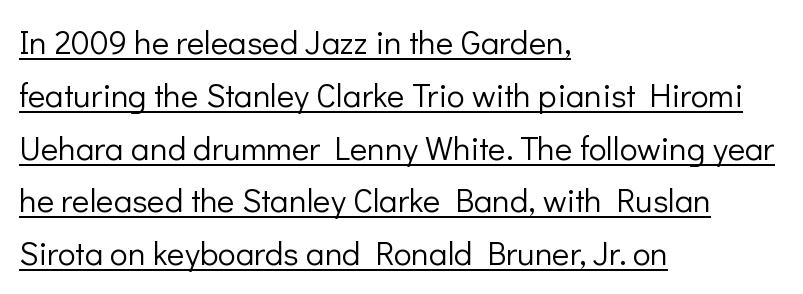
Q: Is the text bold? A: No.
Q: Is the text italic (slanted)? A: No, it is upright.
Q: Is the typeface a serif or a sans-serif typeface? A: Sans-serif.
Q: Is the text underlined? A: Yes.
Q: How is the paragraph aligned? A: Left-aligned.
Q: Is the spacing between letters normal or unusually wide? A: Normal.
Q: Is the spacing between lines tight, normal or loose? A: Normal.
Q: Width (condensed, normal, or wide)? A: Normal.
Q: Stroke contrast? A: Low.
Q: x-height? A: Medium.
Q: Monospaced? A: No.
